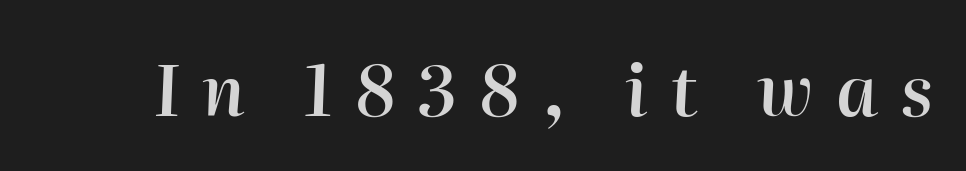
The zone under the glyphs is completely vacant. Proportional: the letters do not fall into vertical columns. The type is letterspaced generously, with wide tracking. Posture: slanted. Slightly chunky letters — semibold, I'd say, not full bold.
